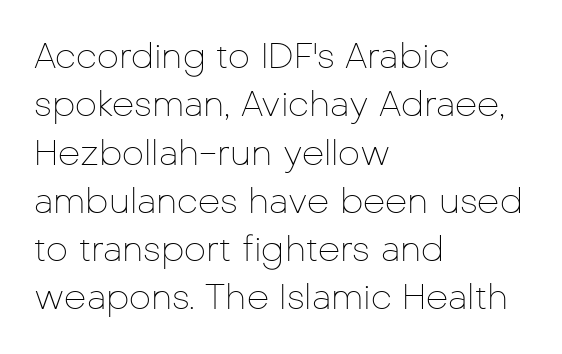
{"serif": "no", "italic": "no", "bold": "no", "weight": "thin", "width": "normal", "stroke_contrast": "low", "x_height": "medium", "monospaced": "no", "underline": "no", "align": "left", "line_spacing": "normal", "line_spacing_ratio": 1.38, "letter_spacing": "normal", "letter_spacing_em": 0.0, "glyph_px": 35}
